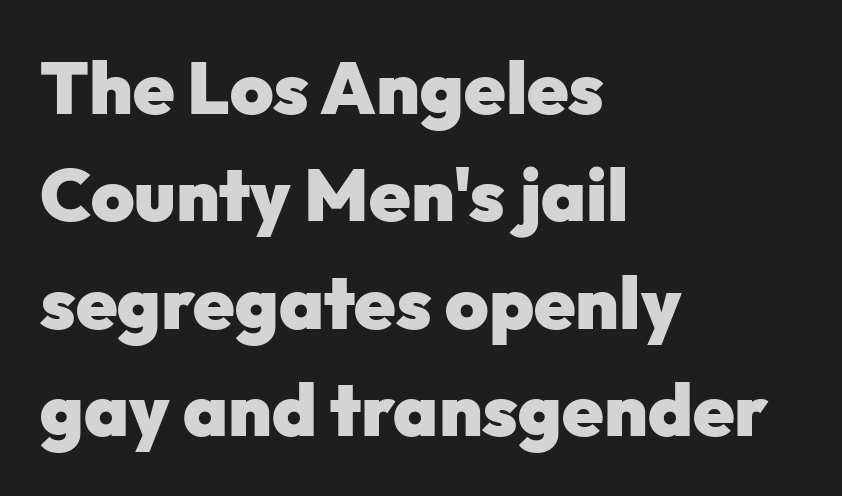
Heavy-handed strokes throughout: this text is bold. Reading down the column, the eye jumps a familiar distance to each next line. Reading down the block, your eye returns to a fixed left position each line. These lines are rendered in a variable-pitch font. Words float on clear page, feet unadorned.
